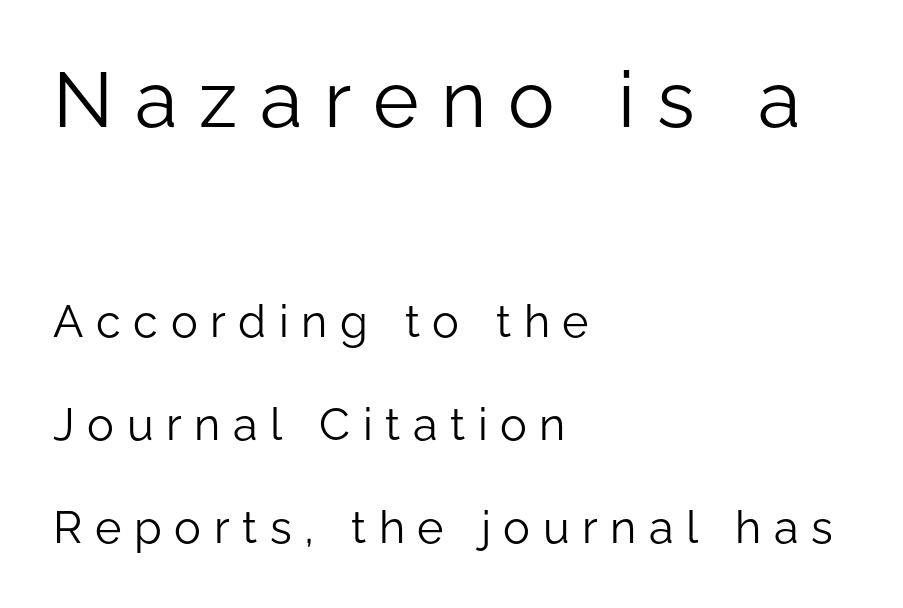
Q: Is the text bold? A: No.
Q: Is the text italic (slanted)? A: No, it is upright.
Q: Is the typeface a serif or a sans-serif typeface? A: Sans-serif.
Q: Is the text underlined? A: No.
Q: How is the paragraph aligned? A: Left-aligned.
Q: Is the spacing between letters normal or unusually wide? A: Unusually wide.
Q: Is the spacing between lines tight, normal or loose? A: Loose.
Q: Which block of text is set in a larger size, the first (top) or the second (bottom)? A: The first (top) one.
Q: Width (condensed, normal, or wide)? A: Normal.
Q: Stroke contrast? A: Low.
Q: x-height? A: Medium.
Q: Monospaced? A: No.
